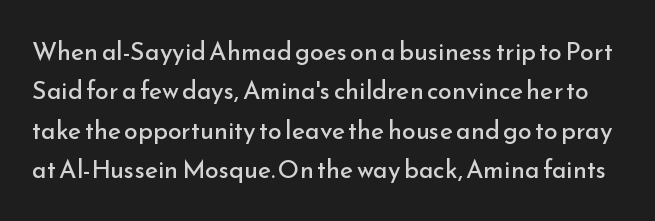
Observe the ordinary spacing: letters are neighbours, not strangers. Unlike italic type, these characters show no tilt at all. Words float on clear page, feet unadorned. Regular leading. Weight: regular or lighter.
